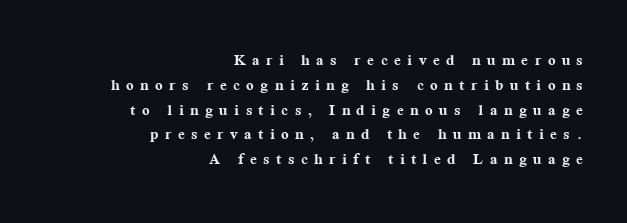
The image shows 20 px bold type, upright; set right-aligned, line spacing 1.24x, unusually wide letter spacing (+0.32 em), not underlined.
